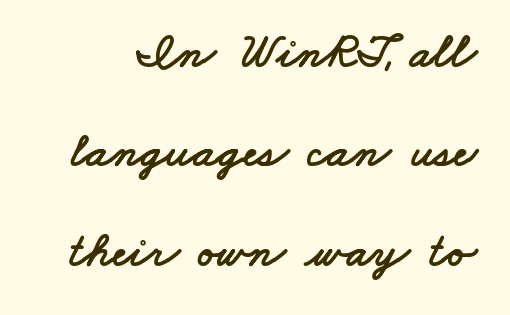
Q: Is the typeface a serif or a sans-serif typeface? A: Sans-serif.
Q: Is the text underlined? A: No.
Q: Is the spacing between letters normal or unusually wide? A: Normal.
Q: Is the spacing between lines tight, normal or loose? A: Loose.
Q: Width (condensed, normal, or wide)? A: Wide.
Q: Stroke contrast? A: Low.
Q: x-height? A: Small.
Q: Monospaced? A: No.
